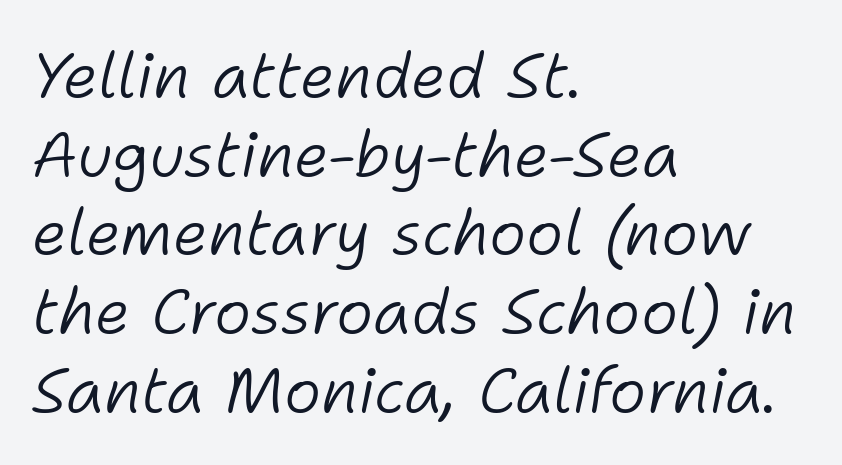
Q: Is the text bold? A: No.
Q: Is the text italic (slanted)? A: Yes, it leans right by about 11 degrees.
Q: Is the text underlined? A: No.
Q: How is the paragraph aligned? A: Left-aligned.
Q: Is the spacing between letters normal or unusually wide? A: Normal.
Q: Is the spacing between lines tight, normal or loose? A: Normal.
Q: Width (condensed, normal, or wide)? A: Normal.
Q: Stroke contrast? A: Low.
Q: x-height? A: Medium.
Q: Monospaced? A: No.
